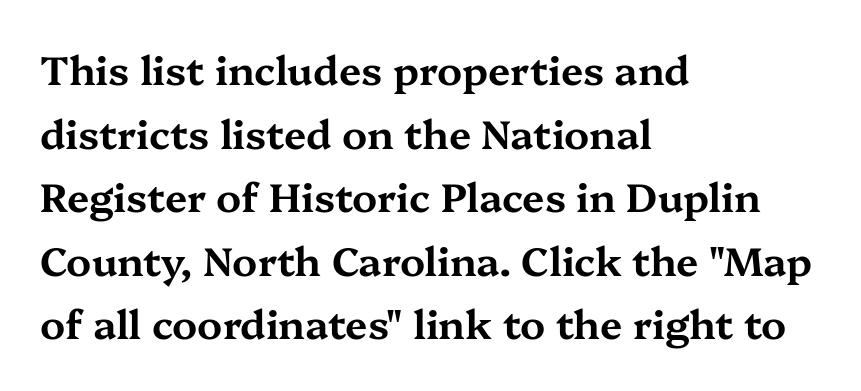
Nope, not italic — everything's standing straight. Descenders hang freely into open space. Inter-character spacing is left at the font's built-in metrics. Note the varied advance widths — an 'i' is clearly narrower than an 'm'. Short and long lines alike share a common starting point at left. Rows of type keep a routine distance in the vertical direction.
